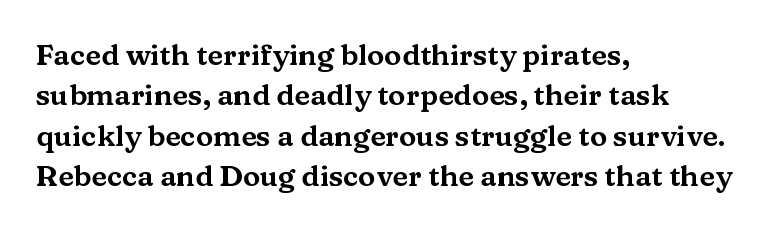
{"serif": "yes", "italic": "no", "width": "wide", "stroke_contrast": "medium", "x_height": "medium", "monospaced": "no", "underline": "no", "align": "left", "line_spacing": "normal", "line_spacing_ratio": 1.39, "letter_spacing": "normal", "letter_spacing_em": 0.0, "glyph_px": 29}
